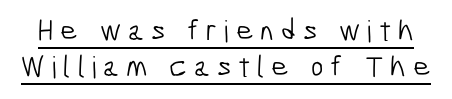
Q: Is the text bold? A: No.
Q: Is the typeface a serif or a sans-serif typeface? A: Sans-serif.
Q: Is the text underlined? A: Yes.
Q: Is the spacing between letters normal or unusually wide? A: Unusually wide.
Q: Width (condensed, normal, or wide)? A: Condensed.
Q: Stroke contrast? A: Low.
Q: x-height? A: Medium.
Q: Monospaced? A: No.
